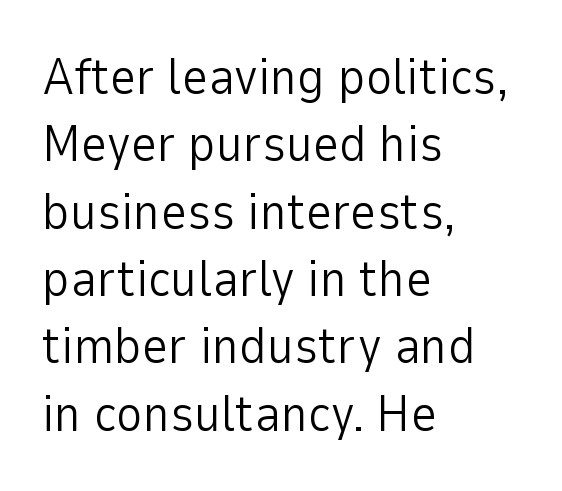
Q: Is the text bold? A: No.
Q: Is the text italic (slanted)? A: No, it is upright.
Q: Is the typeface a serif or a sans-serif typeface? A: Sans-serif.
Q: Is the text underlined? A: No.
Q: How is the paragraph aligned? A: Left-aligned.
Q: Is the spacing between letters normal or unusually wide? A: Normal.
Q: Is the spacing between lines tight, normal or loose? A: Normal.
Q: Width (condensed, normal, or wide)? A: Normal.
Q: Stroke contrast? A: Low.
Q: x-height? A: Medium.
Q: Monospaced? A: No.
